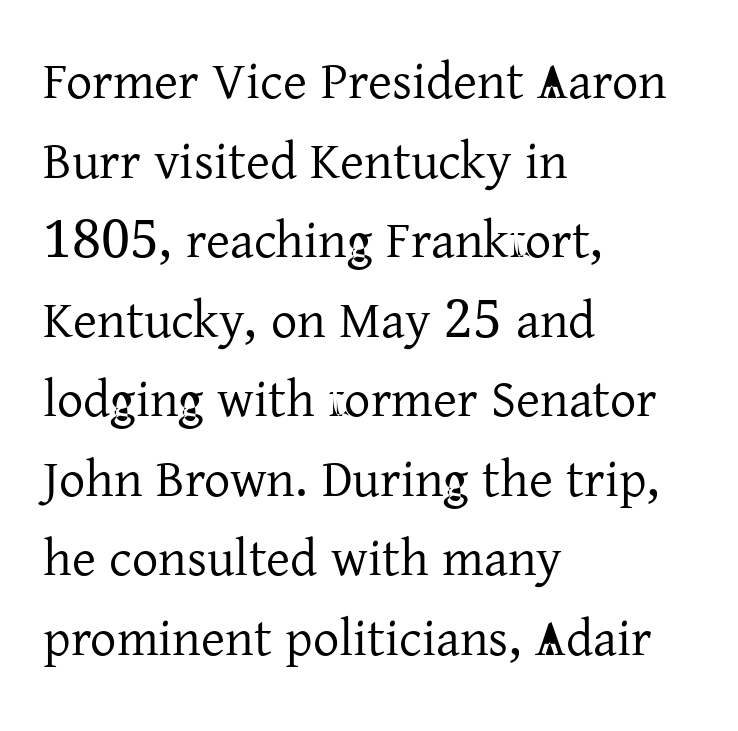
Q: Is the text bold? A: No.
Q: Is the text italic (slanted)? A: No, it is upright.
Q: Is the typeface a serif or a sans-serif typeface? A: Serif.
Q: Is the text underlined? A: No.
Q: How is the paragraph aligned? A: Left-aligned.
Q: Is the spacing between letters normal or unusually wide? A: Normal.
Q: Is the spacing between lines tight, normal or loose? A: Normal.
Q: Width (condensed, normal, or wide)? A: Normal.
Q: Stroke contrast? A: Low.
Q: x-height? A: Medium.
Q: Monospaced? A: No.
